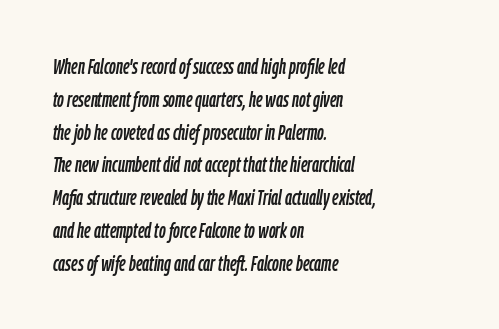
Q: Is the text italic (slanted)? A: Yes, it leans right by about 9 degrees.
Q: Is the text underlined? A: No.
Q: How is the paragraph aligned? A: Left-aligned.
Q: Is the spacing between letters normal or unusually wide? A: Normal.
Q: Is the spacing between lines tight, normal or loose? A: Normal.
